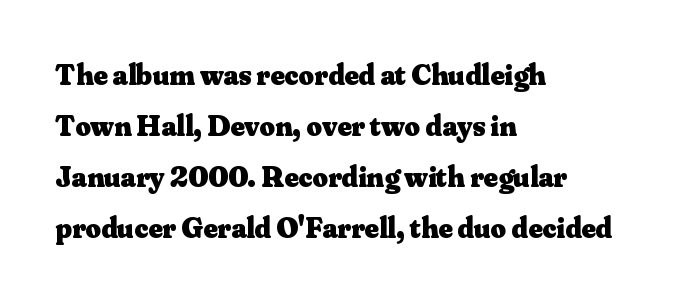
Posture: straight, roman, zero tilt. The paragraph shown leans on its left margin. Think of a printed novel: that variable character pitch is what you see here. Lines of text with bare space underneath. The characters display serif detailing at their extremities. The strokes are fattened all the way to bold.
